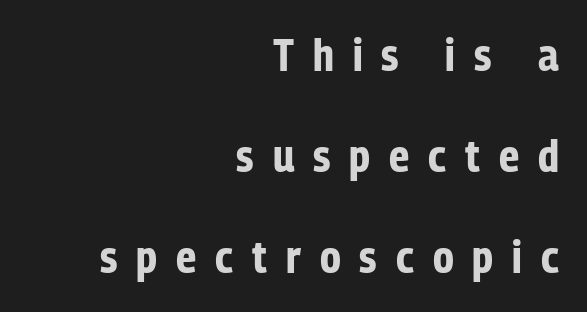
{"serif": "no", "italic": "no", "bold": "yes", "weight": "bold", "width": "condensed", "stroke_contrast": "low", "x_height": "medium", "monospaced": "no", "underline": "no", "align": "right", "line_spacing": "loose", "line_spacing_ratio": 2.3, "letter_spacing": "wide", "letter_spacing_em": 0.43, "glyph_px": 44}
